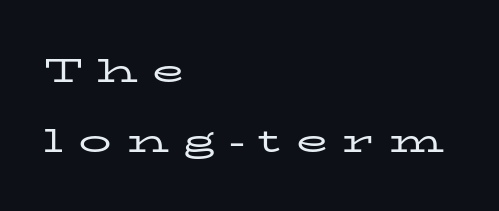
The image shows 33 px regular-weight, wide serif type, upright; set left-aligned, loose line spacing (2.13x), unusually wide letter spacing (+0.44 em), not underlined; low stroke contrast and a medium x-height.
